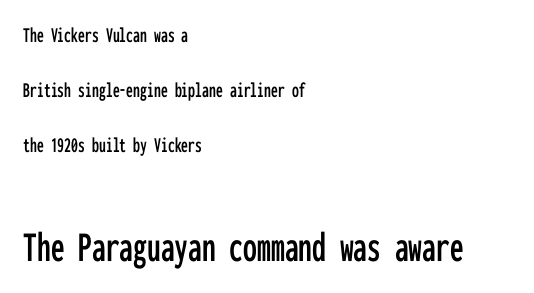
Q: Is the text italic (slanted)? A: No, it is upright.
Q: Is the typeface a serif or a sans-serif typeface? A: Sans-serif.
Q: Is the text underlined? A: No.
Q: How is the paragraph aligned? A: Left-aligned.
Q: Is the spacing between letters normal or unusually wide? A: Normal.
Q: Is the spacing between lines tight, normal or loose? A: Loose.
Q: Which block of text is set in a larger size, the first (top) or the second (bottom)? A: The second (bottom) one.
Q: Width (condensed, normal, or wide)? A: Condensed.
Q: Stroke contrast? A: Low.
Q: x-height? A: Medium.
Q: Monospaced? A: Yes.
